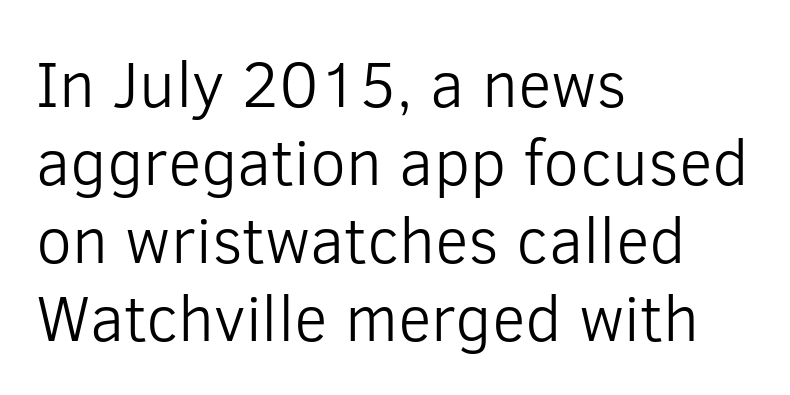
A light-to-regular cut is what we see here. Think of a printed novel: that variable character pitch is what you see here. Lines of text with bare space underneath. In CSS terms this would be text-align: left. Standard letterfit; no display-style spreading of the glyphs.
